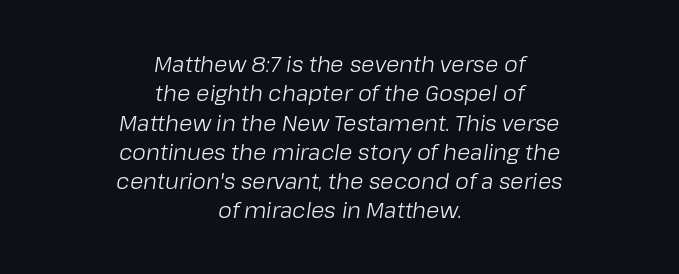
The image shows 22 px text type, italic (leaning right); set centered, normal line spacing (1.33x), normal letter spacing, not underlined.
